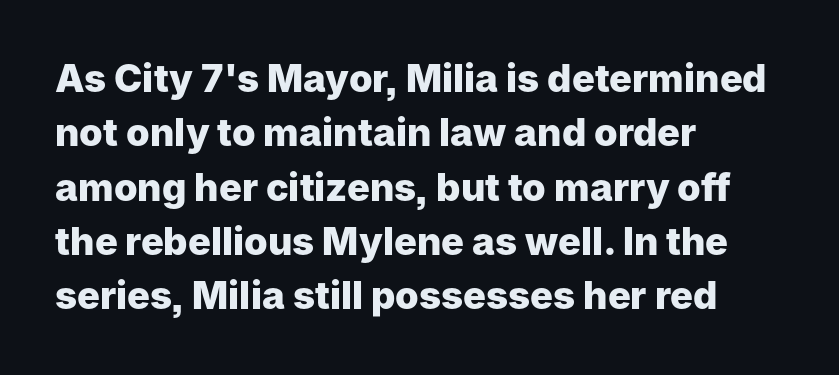
The image shows 38 px heavy sans-serif type, upright; set left-aligned, normal line spacing (1.43x), normal letter spacing, not underlined; low stroke contrast and a medium x-height.
